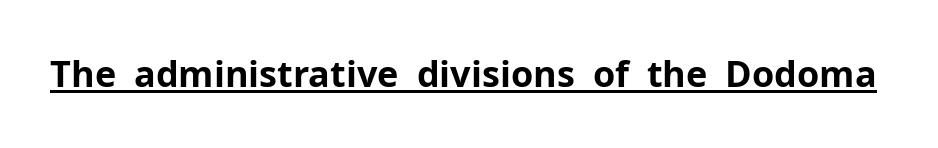
The image shows 36 px bold sans-serif type, upright; set normal letter spacing, underlined; low stroke contrast and a medium x-height.
